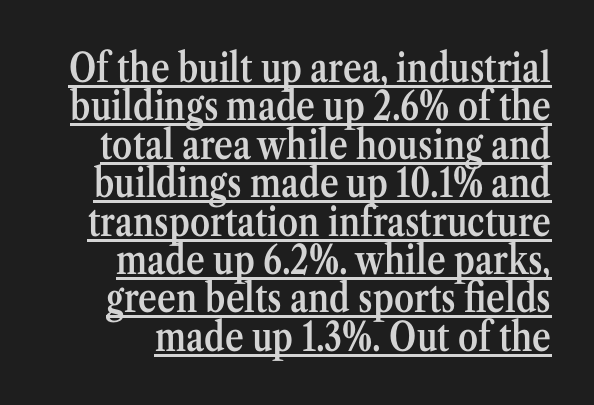
Check where the strokes stop: tiny serifs finish them off. Characters remain perfectly vertical along every line. Short note: letters normally spaced. Do the characters align in a grid? No, the font is proportional. Notice the strokes are somewhat thickened but not fully heavy: this is a semibold.
